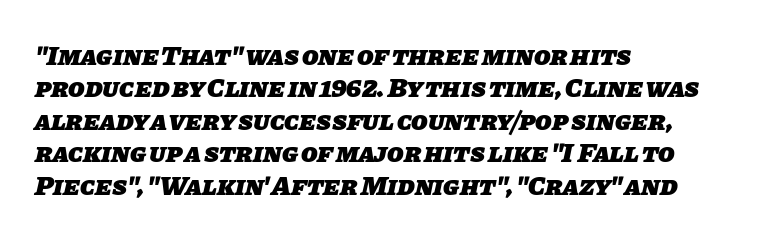
The image shows 27 px bold type; set left-aligned, line spacing 1.2x, normal letter spacing, not underlined.
